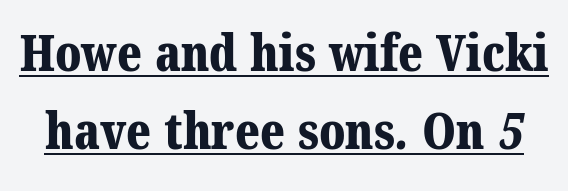
The image shows 50 px bold serif type; set normal line spacing (1.56x), normal letter spacing, underlined; medium stroke contrast and a medium x-height.
